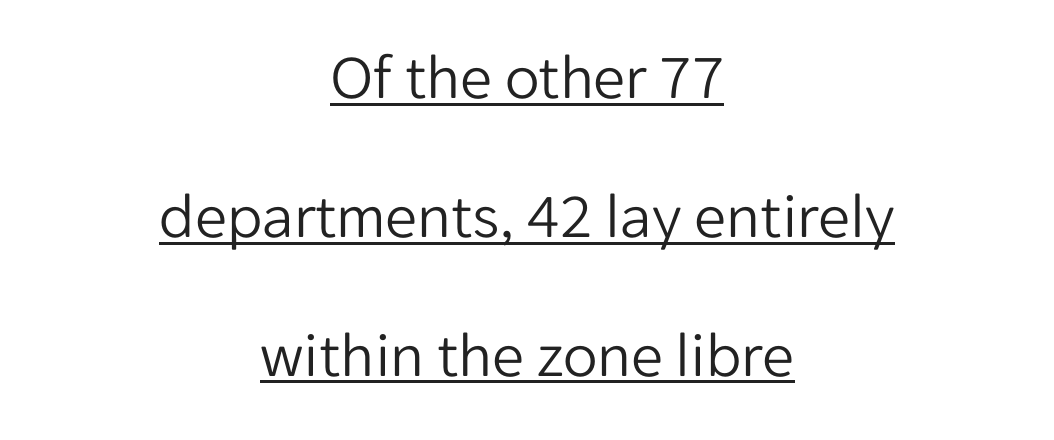
Is there an underline? Yes — a line sits under the letters. This sample has the flowing, uneven cadence of proportional lettering. If you measured baseline to baseline, you'd find a long distance. The type is set solid horizontally, with unmodified tracking.
